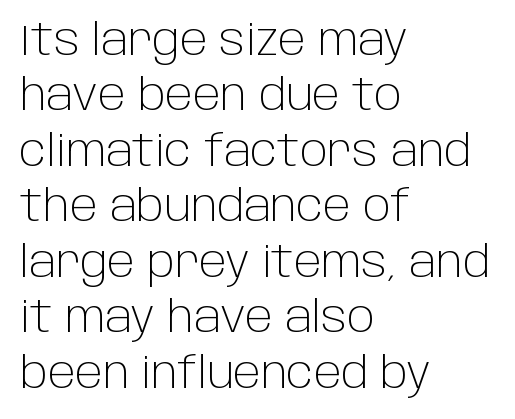
The image shows 43 px light sans-serif type, upright; set left-aligned, normal line spacing (1.29x), normal letter spacing, not underlined; low stroke contrast and a large x-height.
